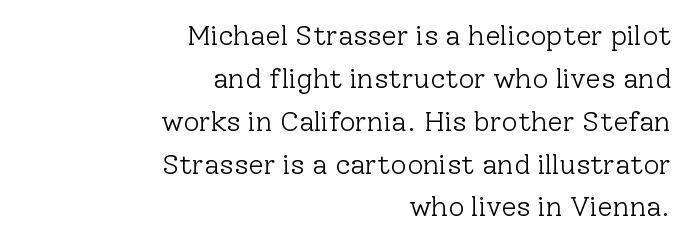
The image shows 28 px light serif type, upright; set right-aligned, normal line spacing (1.53x), normal letter spacing, not underlined; low stroke contrast and a medium x-height.
